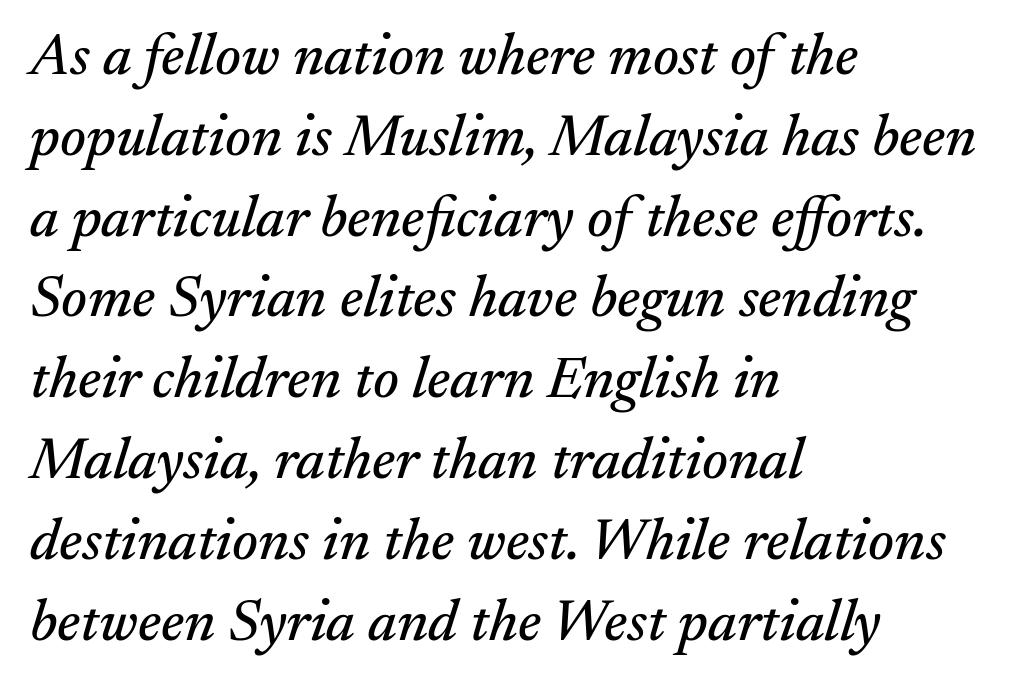
Yep, that's italic — everything's leaning. Character widths vary here, with narrow letters taking less room than wide ones. Observe the ordinary spacing: letters are neighbours, not strangers. The letters carry serifs — small finishing strokes at the ends of their stems. Check under the words: just untouched page.
